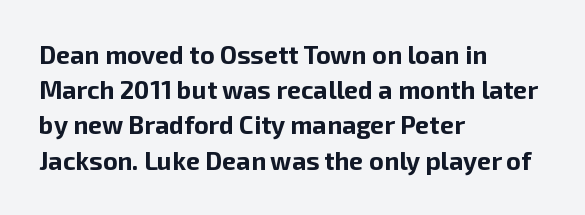
Here the glyphs are tracked normally, forming tight word shapes. Posture: upright roman. Plain, unruled lines of type. Leading matches the norm, producing a regular column.
